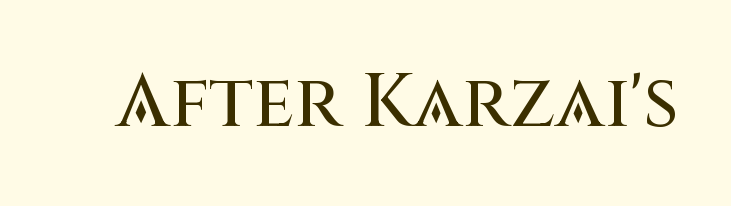
The image shows 75 px sans-serif type, upright; set normal letter spacing, not underlined; medium stroke contrast and a large x-height.
